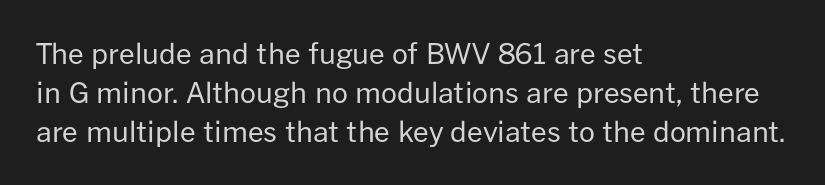
The image shows 28 px regular-weight sans-serif type, upright; set left-aligned, normal line spacing (1.39x), normal letter spacing, not underlined; low stroke contrast and a medium x-height.
